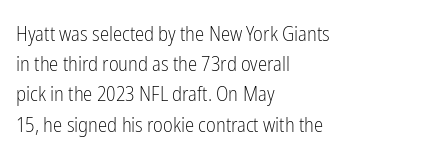
The image shows 21 px text type, upright; set left-aligned, normal line spacing (1.44x), normal letter spacing, not underlined.
